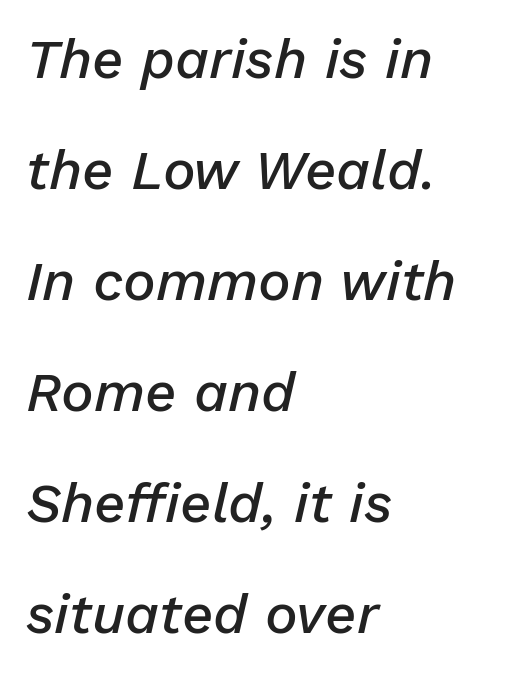
You could not count columns in this text — the font is proportionally spaced. Underlining? Definitely not there. Glyph-to-glyph distance matches everyday printed text. In CSS terms this would be text-align: left. Summary of vertical rhythm: relaxed, with wide interline spacing. The characters look somewhat weighty, a semibold short of true bold.
